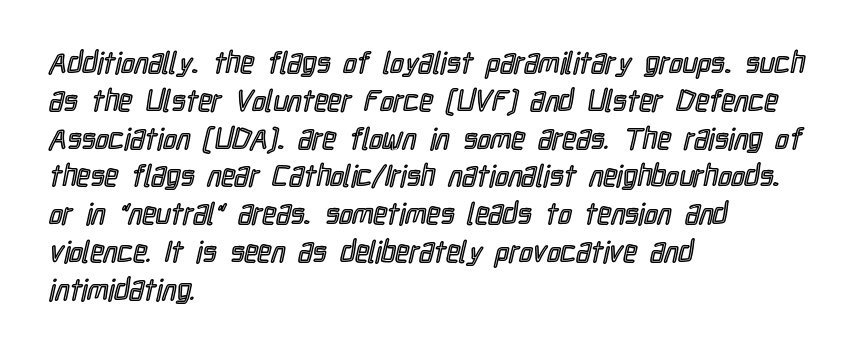
{"width": "condensed", "x_height": "medium", "monospaced": "no", "underline": "no", "align": "left", "line_spacing": "normal", "line_spacing_ratio": 1.26, "letter_spacing": "normal", "letter_spacing_em": 0.0, "glyph_px": 30}
